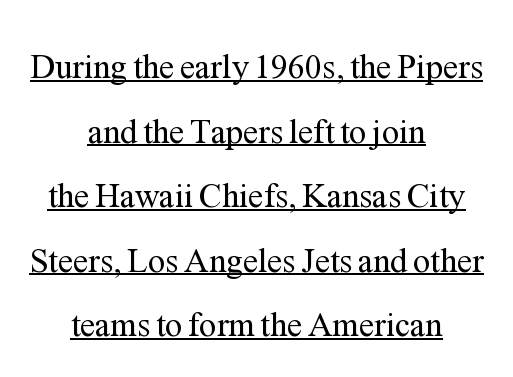
Q: Is the text bold? A: No.
Q: Is the text italic (slanted)? A: No, it is upright.
Q: Is the typeface a serif or a sans-serif typeface? A: Serif.
Q: Is the text underlined? A: Yes.
Q: How is the paragraph aligned? A: Centered.
Q: Is the spacing between letters normal or unusually wide? A: Normal.
Q: Is the spacing between lines tight, normal or loose? A: Loose.
Q: Width (condensed, normal, or wide)? A: Normal.
Q: Stroke contrast? A: Medium.
Q: x-height? A: Medium.
Q: Monospaced? A: No.
